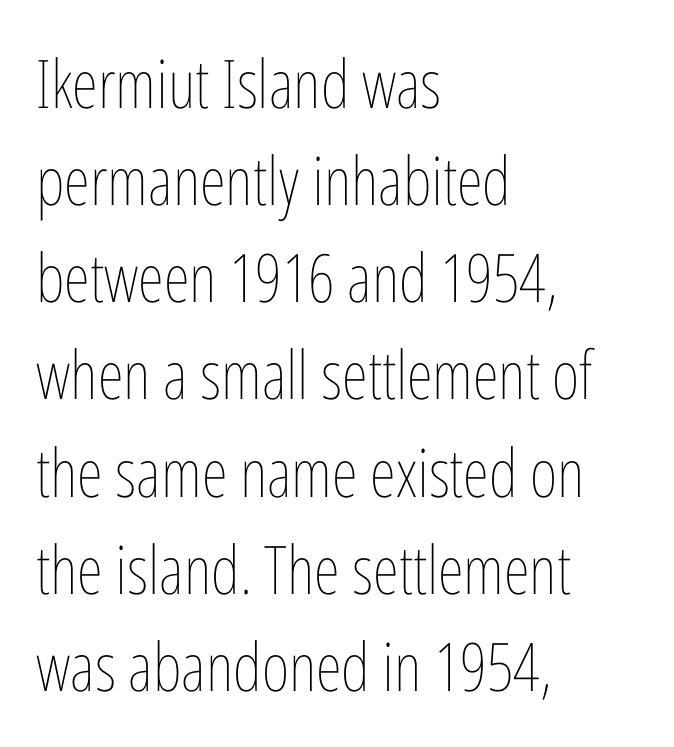
{"italic": "no", "bold": "no", "weight": "thin", "width": "condensed", "stroke_contrast": "low", "x_height": "medium", "monospaced": "no", "underline": "no", "align": "left", "line_spacing": "normal", "line_spacing_ratio": 1.45, "letter_spacing": "normal", "letter_spacing_em": 0.0, "glyph_px": 67}
